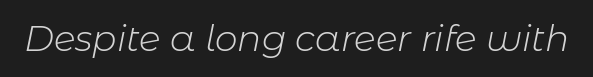
The image shows 36 px light type, italic (leaning right); set normal letter spacing, not underlined; low stroke contrast and a medium x-height.
